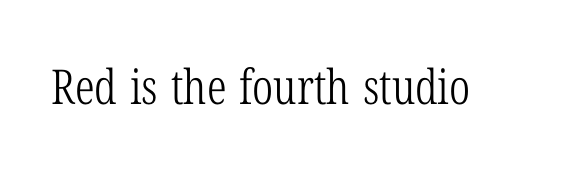
Q: Is the text bold? A: No.
Q: Is the text italic (slanted)? A: No, it is upright.
Q: Is the typeface a serif or a sans-serif typeface? A: Serif.
Q: Is the text underlined? A: No.
Q: Is the spacing between letters normal or unusually wide? A: Normal.
Q: Width (condensed, normal, or wide)? A: Condensed.
Q: Stroke contrast? A: Low.
Q: x-height? A: Medium.
Q: Monospaced? A: No.
